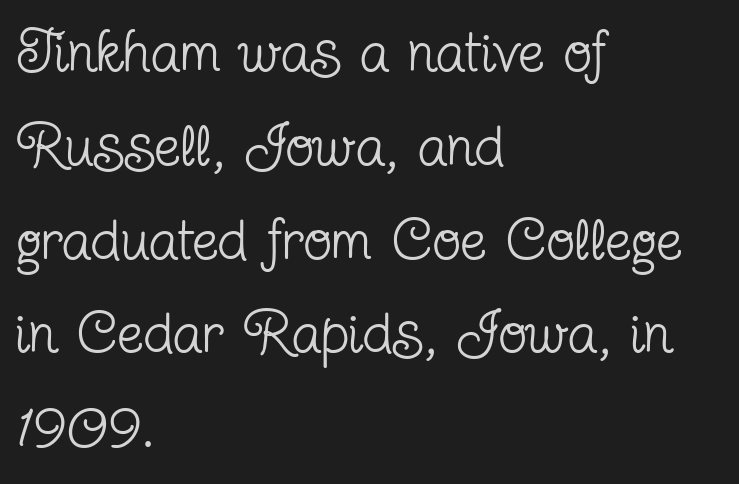
Stems here are at most as thick as an everyday book face. Descenders are the only things crossing below the line. Students, note that the glyphs here touch the page at normal intervals. A typesetter would call this proportional, since set widths differ per character. Serif or sans? Serif — the stroke terminals have little feet.
